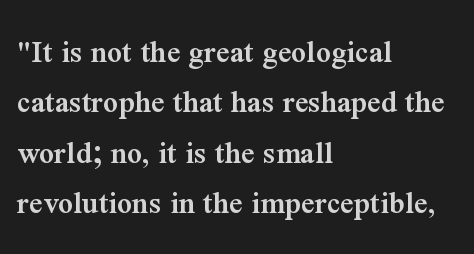
Small tapered or slab feet sit at the stroke ends, so this counts as serif. How are the letters spaced? Ordinarily, with no added tracking. The rows are spaced the way most documents space them. Varying glyph widths throughout — classic text-font behaviour.
